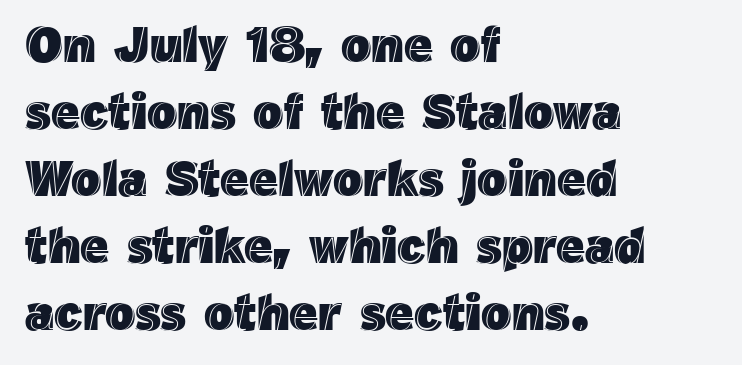
Q: Is the text italic (slanted)? A: No, it is upright.
Q: Is the text underlined? A: No.
Q: How is the paragraph aligned? A: Left-aligned.
Q: Is the spacing between letters normal or unusually wide? A: Normal.
Q: Is the spacing between lines tight, normal or loose? A: Normal.
Q: Width (condensed, normal, or wide)? A: Normal.
Q: x-height? A: Medium.
Q: Monospaced? A: No.
